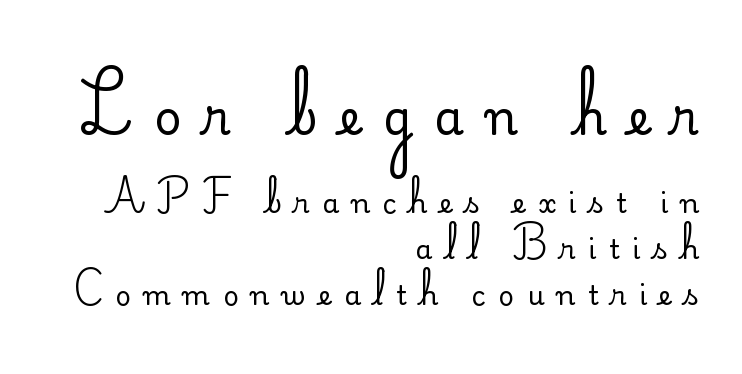
{"serif": "no", "italic": "no", "bold": "no", "weight": "regular", "width": "normal", "stroke_contrast": "low", "x_height": "small", "monospaced": "no", "underline": "no", "align": "right", "line_spacing": "normal", "line_spacing_ratio": 1.7, "letter_spacing": "wide", "letter_spacing_em": 0.47, "larger_block": "first", "size_ratio": 1.74, "glyph_px": 47}
